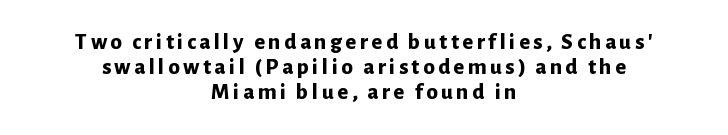
The image shows 23 px bold type, upright; set centered, tight line spacing (1.09x), not underlined.
